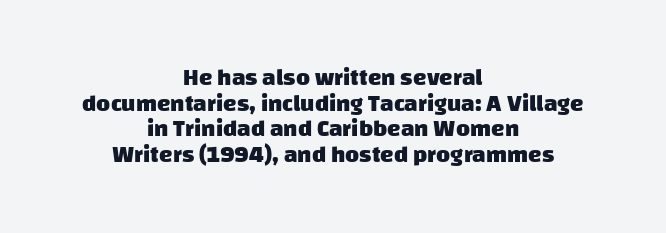
{"bold": "yes", "underline": "no", "align": "center", "line_spacing": "tight", "line_spacing_ratio": 1.07, "letter_spacing": "normal", "letter_spacing_em": 0.0, "glyph_px": 24}
